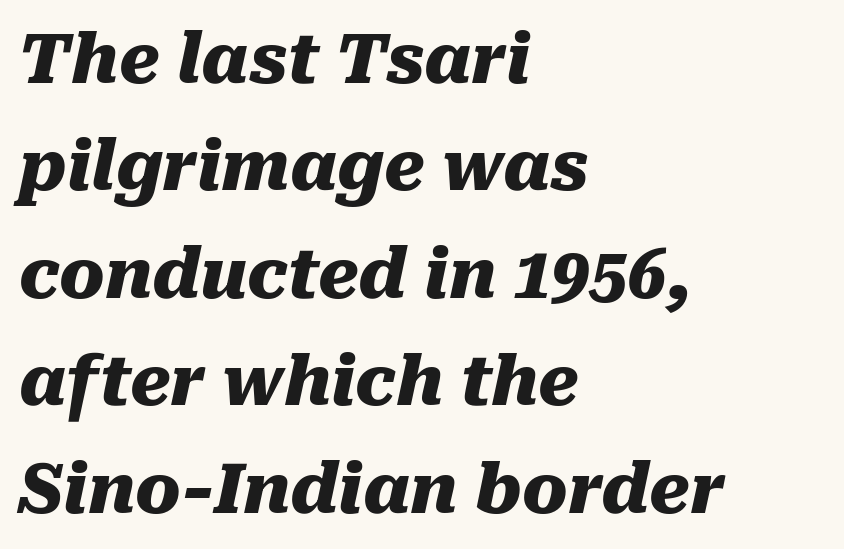
Q: Is the text bold? A: Yes.
Q: Is the text italic (slanted)? A: Yes, it leans right by about 10 degrees.
Q: Is the text underlined? A: No.
Q: How is the paragraph aligned? A: Left-aligned.
Q: Is the spacing between letters normal or unusually wide? A: Normal.
Q: Is the spacing between lines tight, normal or loose? A: Normal.
Q: Width (condensed, normal, or wide)? A: Normal.
Q: Stroke contrast? A: Medium.
Q: x-height? A: Medium.
Q: Monospaced? A: No.
